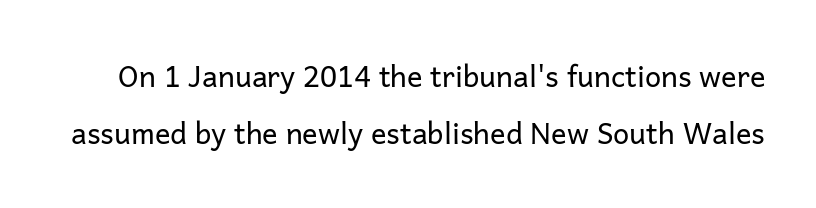
The image shows 29 px regular-weight sans-serif type, upright; set loose line spacing (1.97x), normal letter spacing, not underlined; low stroke contrast and a medium x-height.
